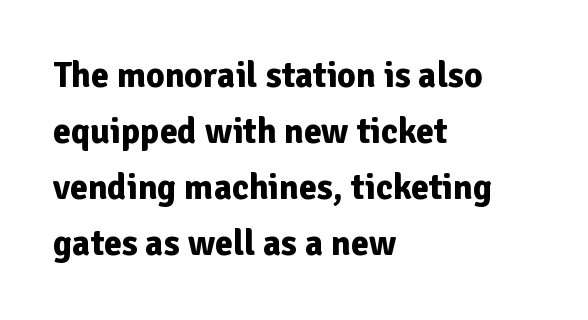
The image shows 36 px bold sans-serif type, upright; set left-aligned, normal line spacing (1.56x), normal letter spacing, not underlined; low stroke contrast and a medium x-height.
